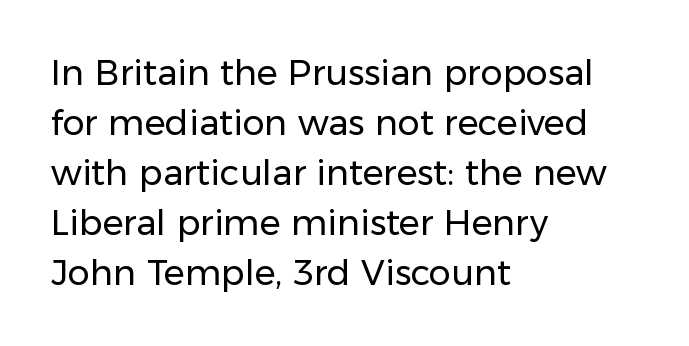
Q: Is the text bold? A: No.
Q: Is the text italic (slanted)? A: No, it is upright.
Q: Is the typeface a serif or a sans-serif typeface? A: Sans-serif.
Q: Is the text underlined? A: No.
Q: How is the paragraph aligned? A: Left-aligned.
Q: Is the spacing between letters normal or unusually wide? A: Normal.
Q: Is the spacing between lines tight, normal or loose? A: Normal.
Q: Width (condensed, normal, or wide)? A: Normal.
Q: Stroke contrast? A: Low.
Q: x-height? A: Medium.
Q: Monospaced? A: No.
